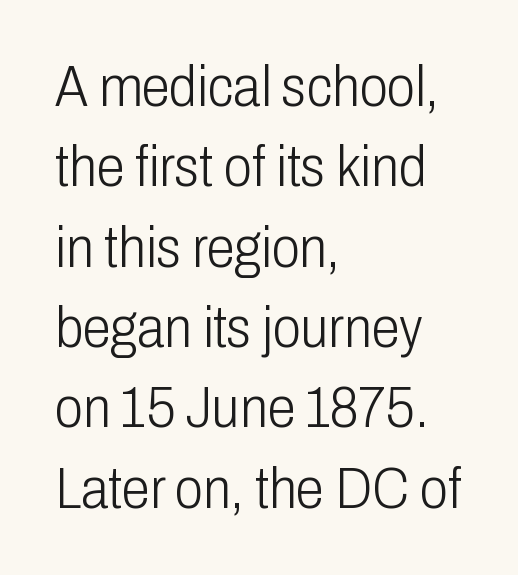
When letters stand straight like this, we call the style roman or upright. This rendering features lettering with no underline. Stems here are at most as thick as an everyday book face. The letters advance in unequal steps, a hallmark of proportional type. Does the leading feel generous? No, just average. These lines keep a tight, regular rhythm from letter to letter.
